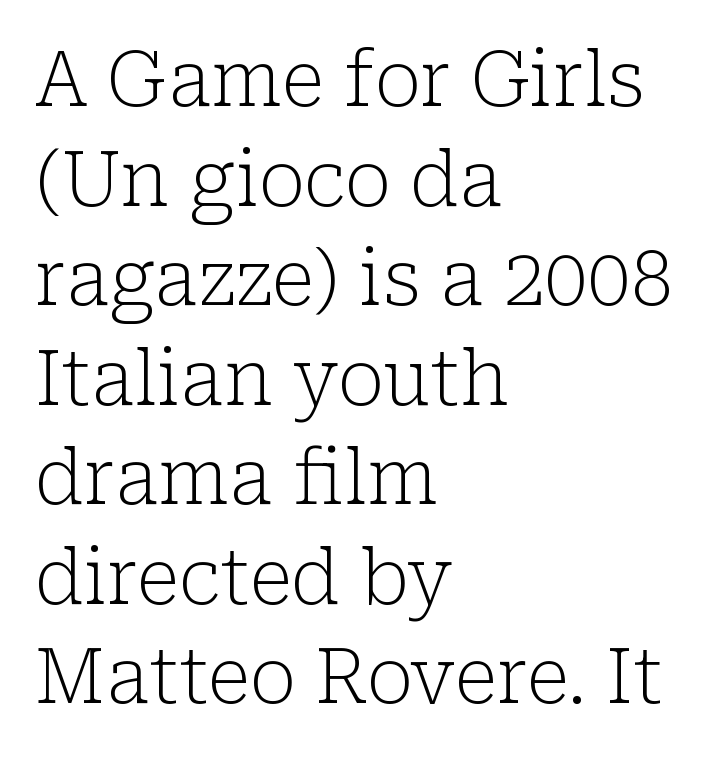
The image shows 76 px light serif type, upright; set left-aligned, normal line spacing (1.31x), normal letter spacing, not underlined; low stroke contrast and a medium x-height.
